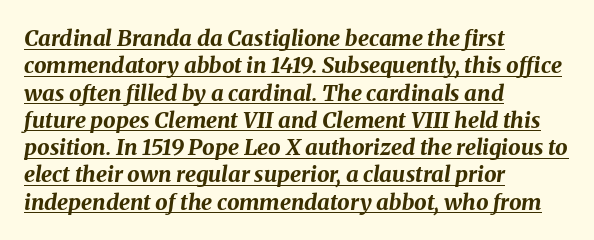
Q: Is the text bold? A: Yes.
Q: Is the text italic (slanted)? A: Yes, it leans right by about 8 degrees.
Q: Is the text underlined? A: Yes.
Q: How is the paragraph aligned? A: Left-aligned.
Q: Is the spacing between letters normal or unusually wide? A: Normal.
